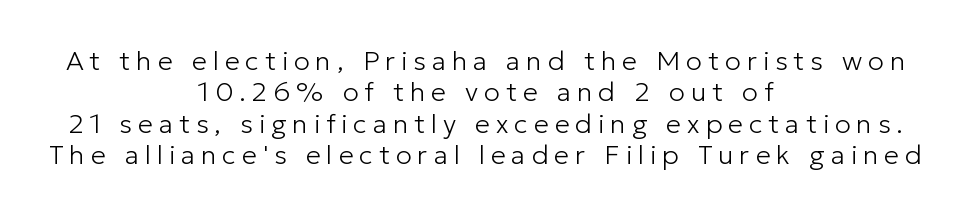
Q: Is the text bold? A: No.
Q: Is the text italic (slanted)? A: No, it is upright.
Q: Is the text underlined? A: No.
Q: How is the paragraph aligned? A: Centered.
Q: Is the spacing between letters normal or unusually wide? A: Unusually wide.
